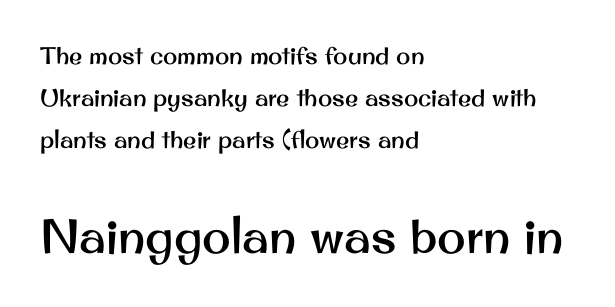
{"serif": "no", "italic": "no", "width": "normal", "stroke_contrast": "medium", "x_height": "small", "monospaced": "no", "underline": "no", "align": "left", "line_spacing_ratio": 1.76, "letter_spacing": "normal", "letter_spacing_em": 0.0, "larger_block": "second", "size_ratio": 2.0, "glyph_px": 48}
